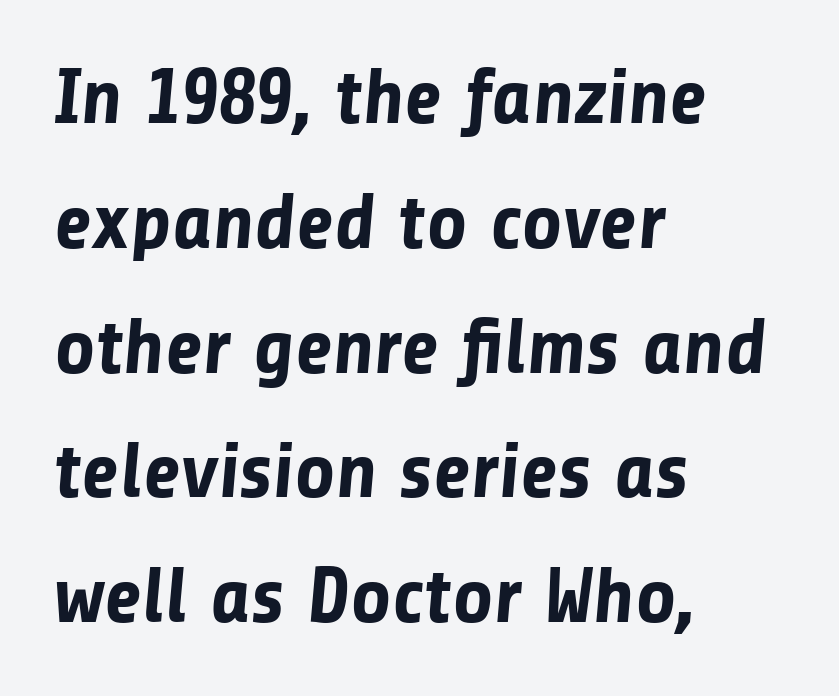
How heavy is the stroke? Heavy — this is a bold. No feet cap the strokes, marking this as sans-serif type. The passage shown is typed in a proportional face where columns would drift. All the whitespace from short lines collects on the right. Successive baselines arrive at the customary interval.
